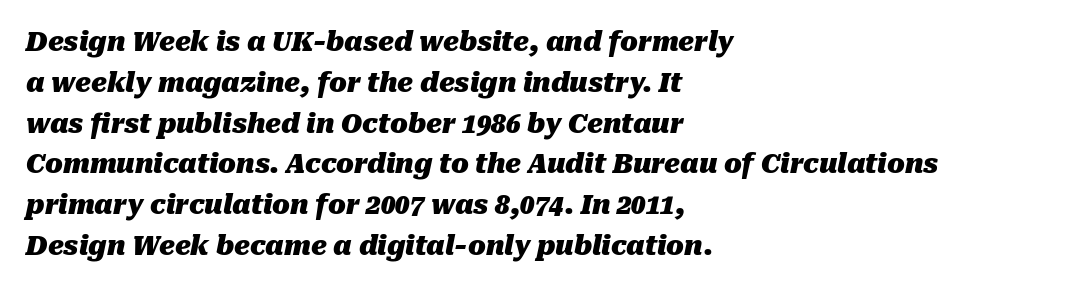
Does the lettering tilt? It does — this is italic. The text block is weighted toward the left margin, trailing off unevenly rightward. Each word holds together tightly as a unit, with standard inter-letter gaps. The designer left line spacing at the default. The strokes are fattened all the way to bold. Glance below the letters and you will spot only blank space.
